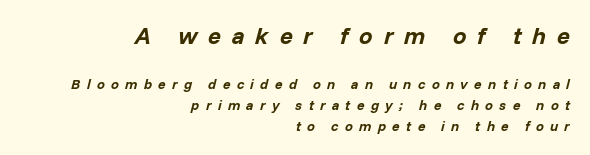
The image shows 24 px bold type, italic (leaning right); set right-aligned, normal line spacing (1.49x), unusually wide letter spacing (+0.45 em), not underlined; the first (top) block is 1.71x larger.
